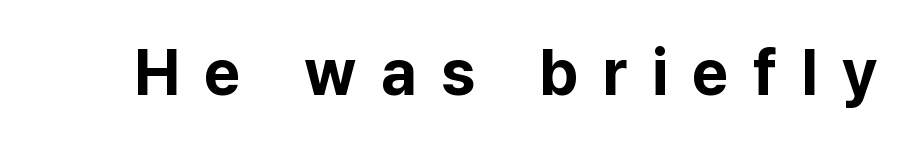
Q: Is the text bold? A: Yes.
Q: Is the text italic (slanted)? A: No, it is upright.
Q: Is the typeface a serif or a sans-serif typeface? A: Sans-serif.
Q: Is the text underlined? A: No.
Q: Is the spacing between letters normal or unusually wide? A: Unusually wide.
Q: Width (condensed, normal, or wide)? A: Normal.
Q: Stroke contrast? A: Low.
Q: x-height? A: Medium.
Q: Monospaced? A: No.
